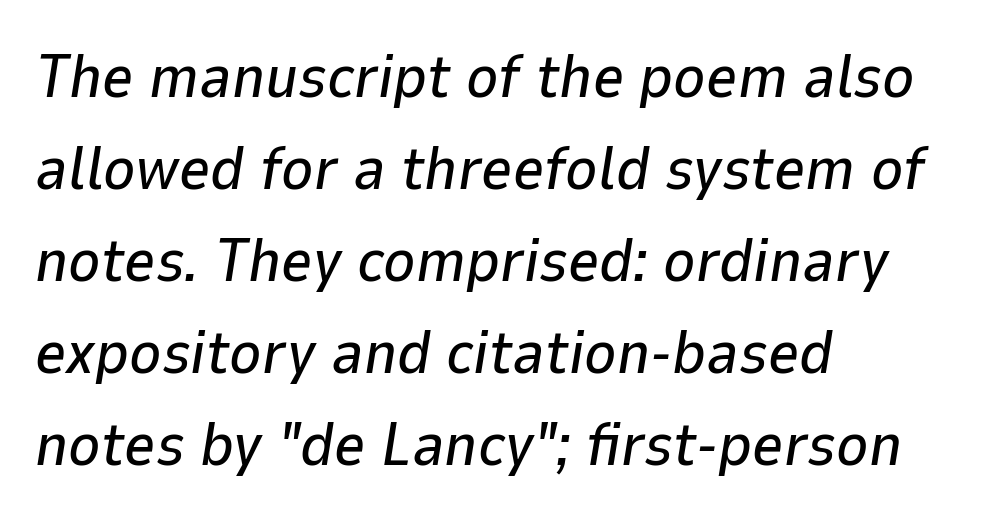
{"italic": "yes", "lean": "right", "slant_degrees": 9, "width": "normal", "stroke_contrast": "low", "x_height": "medium", "monospaced": "no", "underline": "no", "align": "left", "line_spacing": "normal", "line_spacing_ratio": 1.51, "letter_spacing": "normal", "letter_spacing_em": 0.0, "glyph_px": 61}
